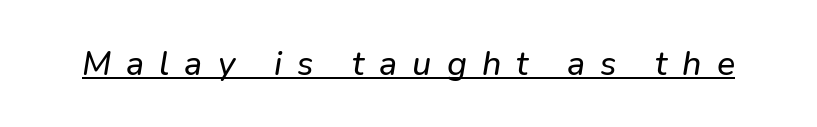
The type family on display is of the sans-serif kind. Underline: present. Spacing verdict: proportional, widths tailored to each character. Letter spacing: wide.
